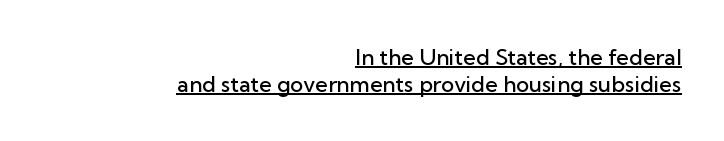
{"italic": "no", "bold": "semi", "underline": "yes", "align": "right", "line_spacing_ratio": 1.22, "letter_spacing": "normal", "letter_spacing_em": 0.0, "glyph_px": 22}
